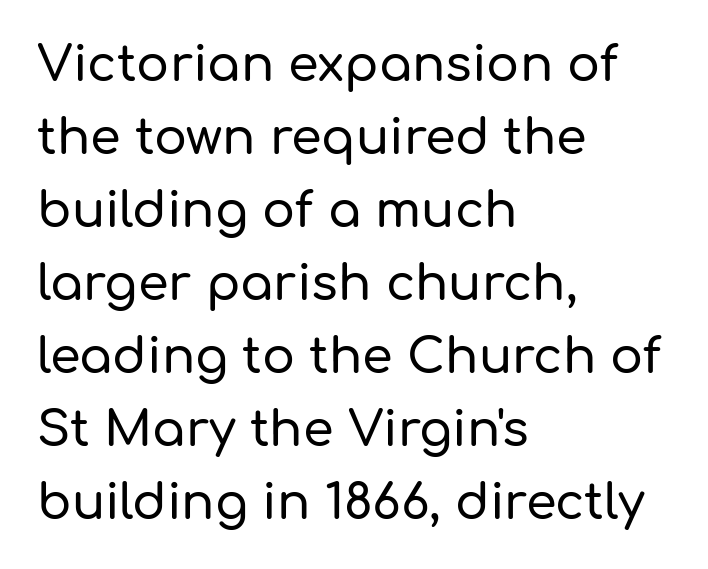
The image shows 49 px sans-serif type, upright; set left-aligned, normal line spacing (1.49x), normal letter spacing, not underlined; low stroke contrast and a medium x-height.
